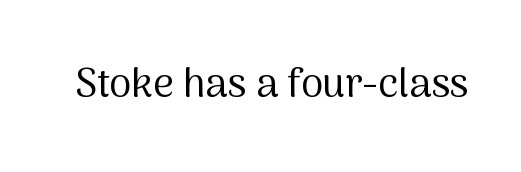
Q: Is the text bold? A: No.
Q: Is the text italic (slanted)? A: No, it is upright.
Q: Is the typeface a serif or a sans-serif typeface? A: Sans-serif.
Q: Is the text underlined? A: No.
Q: Is the spacing between letters normal or unusually wide? A: Normal.
Q: Width (condensed, normal, or wide)? A: Normal.
Q: Stroke contrast? A: Medium.
Q: x-height? A: Medium.
Q: Monospaced? A: No.
